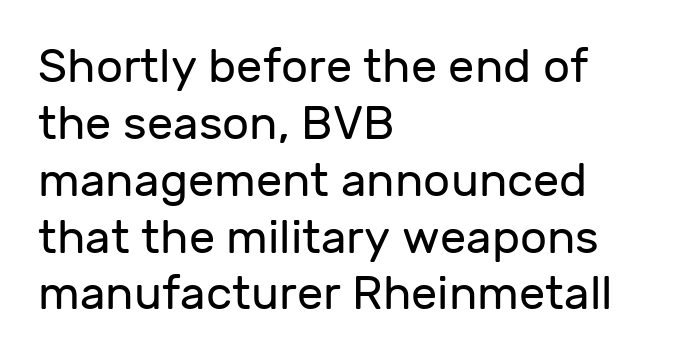
The image shows 47 px regular-weight sans-serif type, upright; set left-aligned, line spacing 1.21x, normal letter spacing, not underlined; low stroke contrast and a medium x-height.
